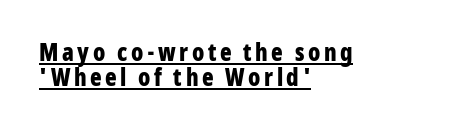
If you drew a ruler down the left edge, every line would touch it. This sample carries an underscore along the baseline area. The lettering holds an erect, upright posture throughout. Notice how descenders almost collide with the ascenders below — that's tight leading. Strong, thick strokes mark this as bold type.
